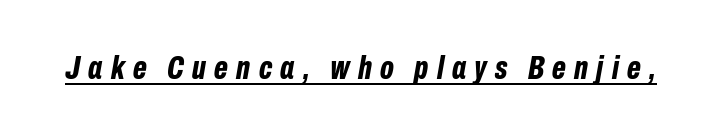
Q: Is the text bold? A: Yes.
Q: Is the text italic (slanted)? A: Yes, it leans right by about 10 degrees.
Q: Is the text underlined? A: Yes.
Q: Is the spacing between letters normal or unusually wide? A: Unusually wide.
Q: Width (condensed, normal, or wide)? A: Condensed.
Q: Stroke contrast? A: Low.
Q: x-height? A: Medium.
Q: Monospaced? A: No.
